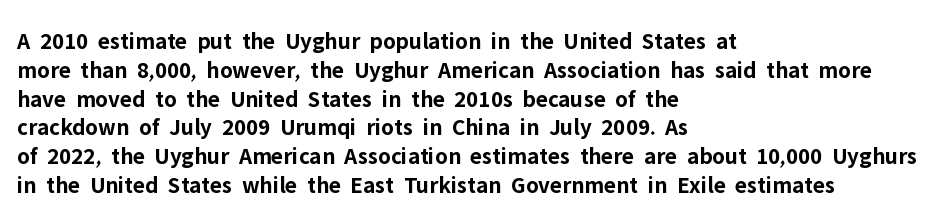
{"italic": "no", "bold": "yes", "underline": "no", "align": "left", "line_spacing_ratio": 1.2, "letter_spacing": "normal", "letter_spacing_em": 0.0, "glyph_px": 24}
